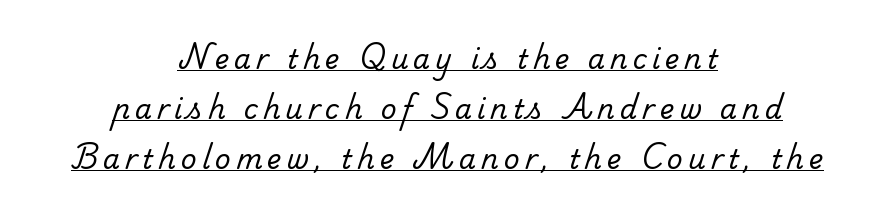
Q: Is the text bold? A: No.
Q: Is the text underlined? A: Yes.
Q: How is the paragraph aligned? A: Centered.
